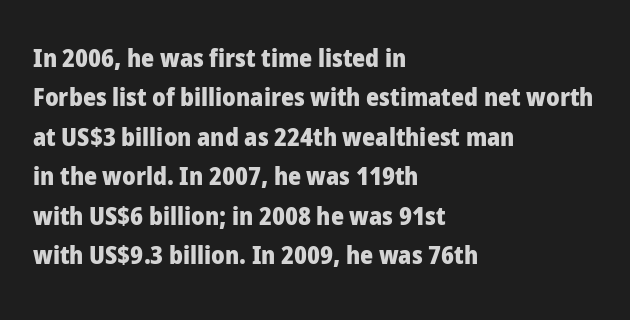
{"italic": "no", "bold": "yes", "underline": "no", "align": "left", "line_spacing": "normal", "line_spacing_ratio": 1.58, "letter_spacing": "normal", "letter_spacing_em": 0.0, "glyph_px": 25}
